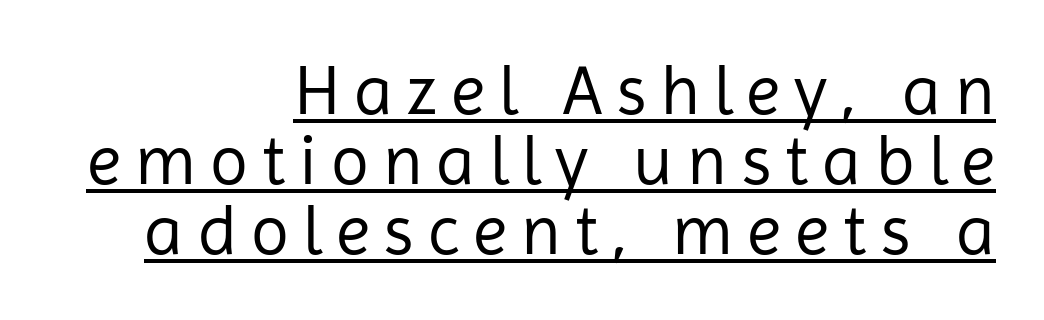
The image shows 70 px regular-weight sans-serif type, upright; set right-aligned, tight line spacing (1.0x), unusually wide letter spacing (+0.2 em), underlined; low stroke contrast and a medium x-height.
